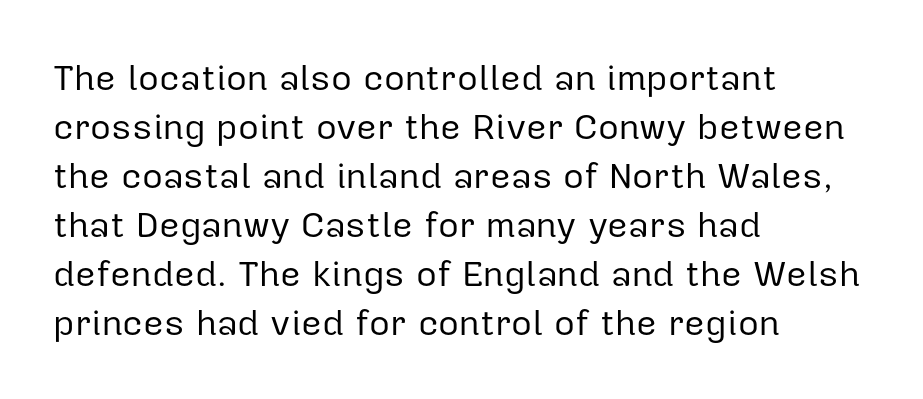
Q: Is the text bold? A: No.
Q: Is the text italic (slanted)? A: No, it is upright.
Q: Is the typeface a serif or a sans-serif typeface? A: Sans-serif.
Q: Is the text underlined? A: No.
Q: How is the paragraph aligned? A: Left-aligned.
Q: Is the spacing between letters normal or unusually wide? A: Normal.
Q: Is the spacing between lines tight, normal or loose? A: Normal.
Q: Width (condensed, normal, or wide)? A: Normal.
Q: Stroke contrast? A: Low.
Q: x-height? A: Medium.
Q: Monospaced? A: No.
